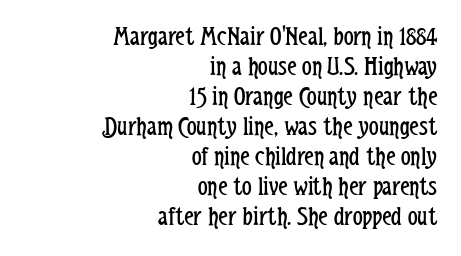
Q: Is the text bold? A: No.
Q: Is the text italic (slanted)? A: No, it is upright.
Q: Is the text underlined? A: No.
Q: How is the paragraph aligned? A: Right-aligned.
Q: Is the spacing between letters normal or unusually wide? A: Normal.
Q: Is the spacing between lines tight, normal or loose? A: Tight.
